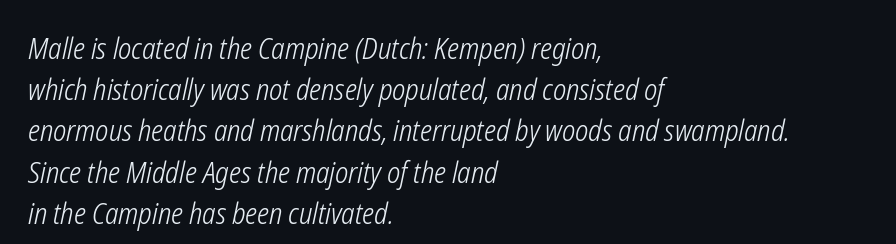
The image shows 29 px light, condensed type, italic (leaning right); set left-aligned, normal line spacing (1.42x), normal letter spacing, not underlined; low stroke contrast and a medium x-height.
